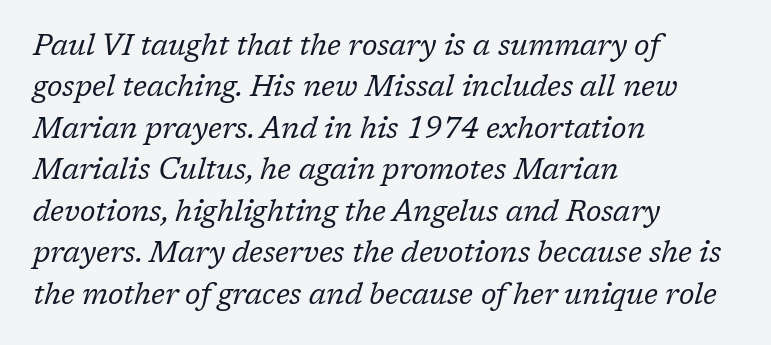
{"serif": "yes", "italic": "yes", "lean": "right", "slant_degrees": 17, "bold": "no", "weight": "regular", "width": "normal", "stroke_contrast": "low", "x_height": "medium", "monospaced": "no", "underline": "no", "align": "left", "line_spacing": "normal", "line_spacing_ratio": 1.43, "letter_spacing": "normal", "letter_spacing_em": 0.0, "glyph_px": 29}
